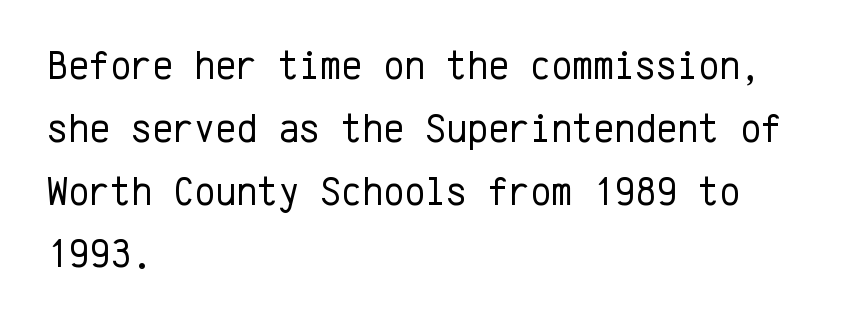
The image shows 40 px regular-weight sans-serif type, upright, monospaced; set left-aligned, normal line spacing (1.57x), normal letter spacing, not underlined; low stroke contrast and a medium x-height.
